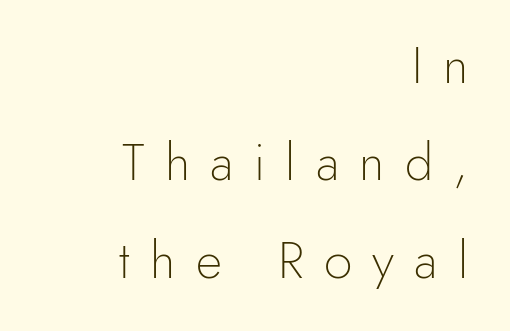
{"serif": "no", "italic": "no", "bold": "no", "weight": "light", "width": "normal", "x_height": "small", "monospaced": "no", "underline": "no", "align": "right", "line_spacing": "loose", "line_spacing_ratio": 1.91, "letter_spacing": "wide", "letter_spacing_em": 0.4, "glyph_px": 51}
